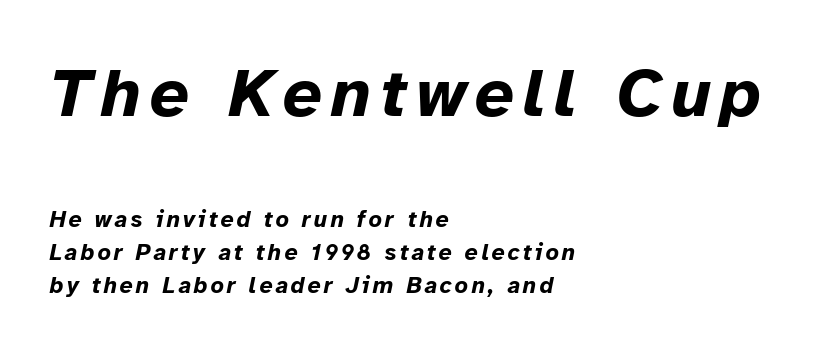
{"italic": "yes", "lean": "right", "slant_degrees": 12, "bold": "yes", "weight": "bold", "width": "normal", "stroke_contrast": "low", "x_height": "medium", "monospaced": "no", "underline": "no", "align": "left", "line_spacing": "normal", "line_spacing_ratio": 1.44, "larger_block": "first", "size_ratio": 3.0, "glyph_px": 69}
